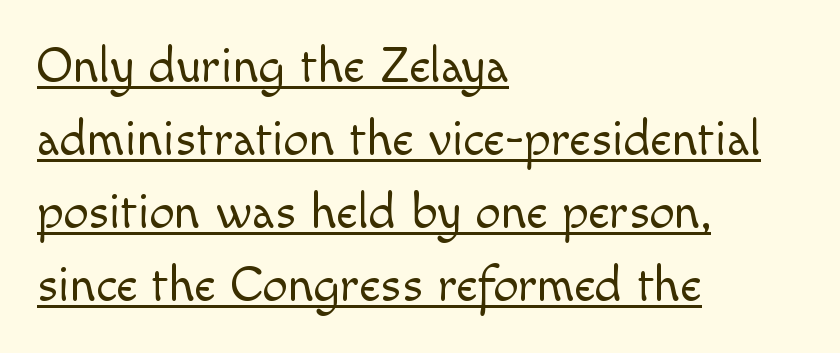
Q: Is the text bold? A: No.
Q: Is the text italic (slanted)? A: No, it is upright.
Q: Is the typeface a serif or a sans-serif typeface? A: Sans-serif.
Q: Is the text underlined? A: Yes.
Q: How is the paragraph aligned? A: Left-aligned.
Q: Is the spacing between letters normal or unusually wide? A: Normal.
Q: Is the spacing between lines tight, normal or loose? A: Normal.
Q: Width (condensed, normal, or wide)? A: Normal.
Q: x-height? A: Small.
Q: Monospaced? A: No.
